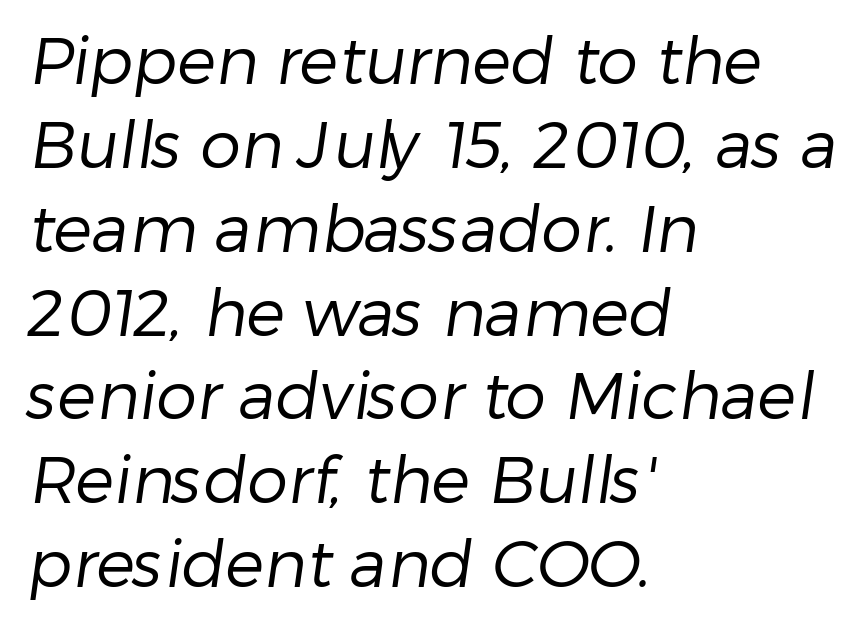
Q: Is the text bold? A: No.
Q: Is the typeface a serif or a sans-serif typeface? A: Sans-serif.
Q: Is the text underlined? A: No.
Q: How is the paragraph aligned? A: Left-aligned.
Q: Is the spacing between letters normal or unusually wide? A: Normal.
Q: Is the spacing between lines tight, normal or loose? A: Normal.
Q: Width (condensed, normal, or wide)? A: Normal.
Q: Stroke contrast? A: Low.
Q: x-height? A: Medium.
Q: Monospaced? A: No.
